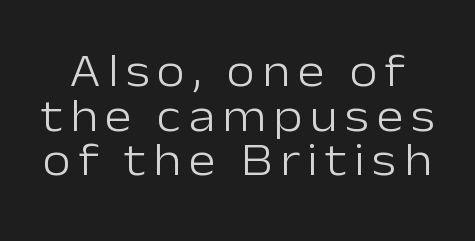
{"serif": "no", "italic": "no", "bold": "no", "weight": "light", "width": "normal", "stroke_contrast": "low", "x_height": "medium", "monospaced": "no", "underline": "no", "line_spacing": "tight", "line_spacing_ratio": 0.97, "glyph_px": 46}
